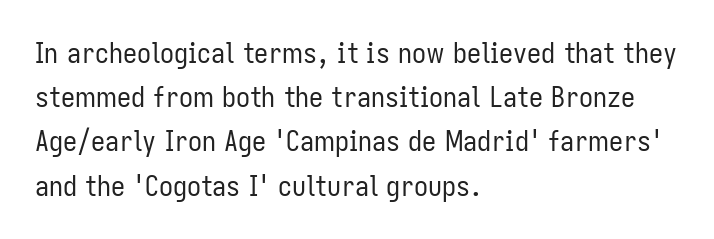
Q: Is the text bold? A: No.
Q: Is the text italic (slanted)? A: No, it is upright.
Q: Is the typeface a serif or a sans-serif typeface? A: Sans-serif.
Q: Is the text underlined? A: No.
Q: How is the paragraph aligned? A: Left-aligned.
Q: Is the spacing between letters normal or unusually wide? A: Normal.
Q: Is the spacing between lines tight, normal or loose? A: Normal.
Q: Width (condensed, normal, or wide)? A: Condensed.
Q: Stroke contrast? A: Low.
Q: x-height? A: Medium.
Q: Monospaced? A: No.
